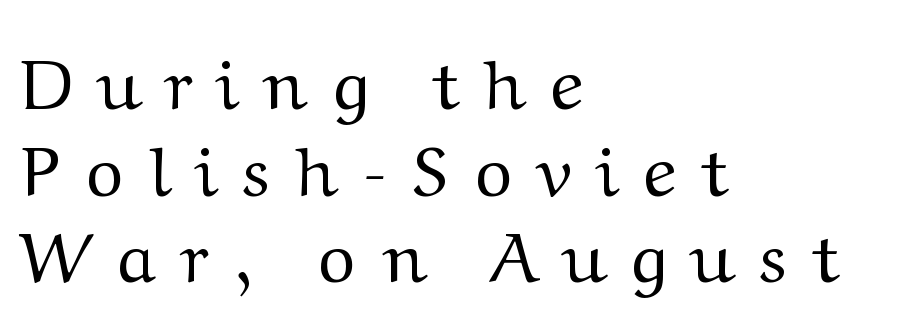
The letters advance in unequal steps, a hallmark of proportional type. This sample uses expanded letter spacing, leaving extra air between glyphs. Layout note: lines flush left. The glyphs in this specimen are seriffed.
